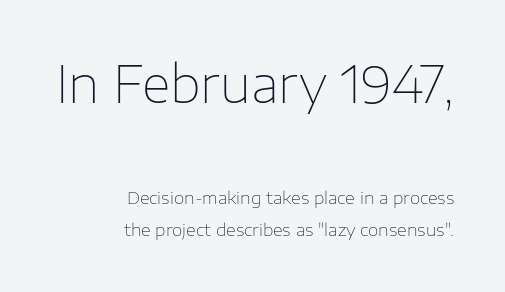
Q: Is the text bold? A: No.
Q: Is the text italic (slanted)? A: No, it is upright.
Q: Is the typeface a serif or a sans-serif typeface? A: Sans-serif.
Q: Is the text underlined? A: No.
Q: How is the paragraph aligned? A: Right-aligned.
Q: Is the spacing between letters normal or unusually wide? A: Normal.
Q: Is the spacing between lines tight, normal or loose? A: Loose.
Q: Which block of text is set in a larger size, the first (top) or the second (bottom)? A: The first (top) one.
Q: Width (condensed, normal, or wide)? A: Normal.
Q: Stroke contrast? A: Low.
Q: x-height? A: Medium.
Q: Monospaced? A: No.
